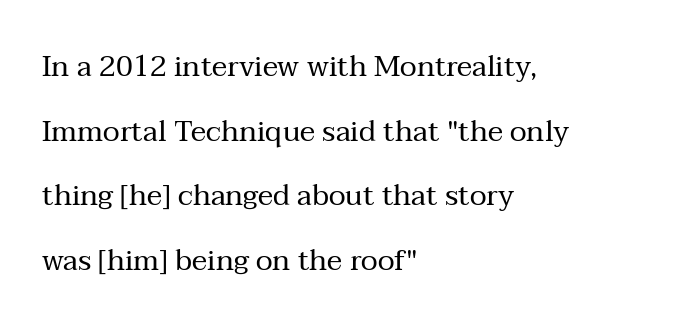
{"serif": "yes", "italic": "no", "bold": "no", "weight": "regular", "width": "normal", "stroke_contrast": "medium", "x_height": "medium", "monospaced": "no", "underline": "no", "align": "left", "line_spacing": "loose", "line_spacing_ratio": 2.23, "letter_spacing": "normal", "letter_spacing_em": 0.0, "glyph_px": 29}
